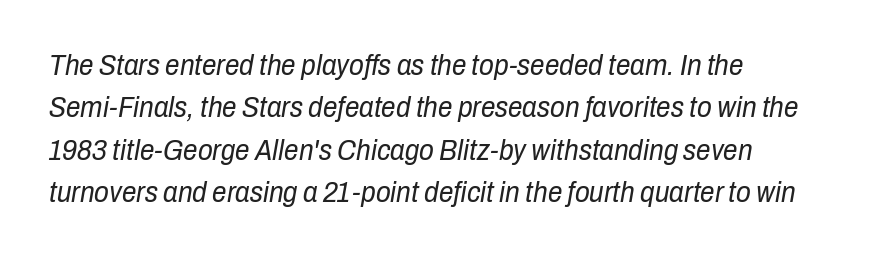
{"italic": "yes", "lean": "right", "slant_degrees": 10, "bold": "no", "weight": "regular", "width": "condensed", "stroke_contrast": "low", "x_height": "medium", "monospaced": "no", "underline": "no", "align": "left", "line_spacing": "normal", "line_spacing_ratio": 1.46, "letter_spacing": "normal", "letter_spacing_em": 0.0, "glyph_px": 29}
